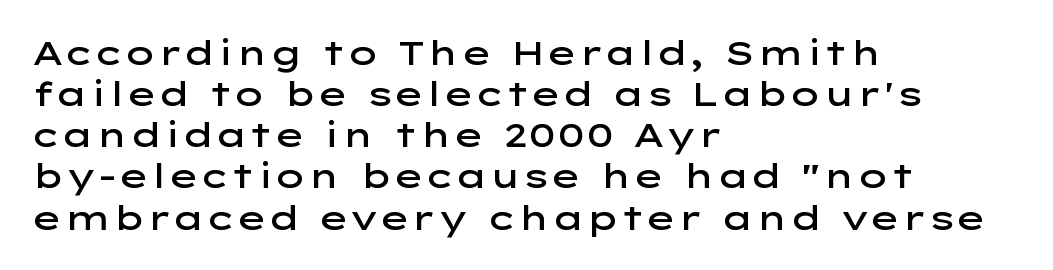
The image shows 34 px semibold, wide sans-serif type, upright; set left-aligned, line spacing 1.21x, normal letter spacing, not underlined; low stroke contrast and a medium x-height.
